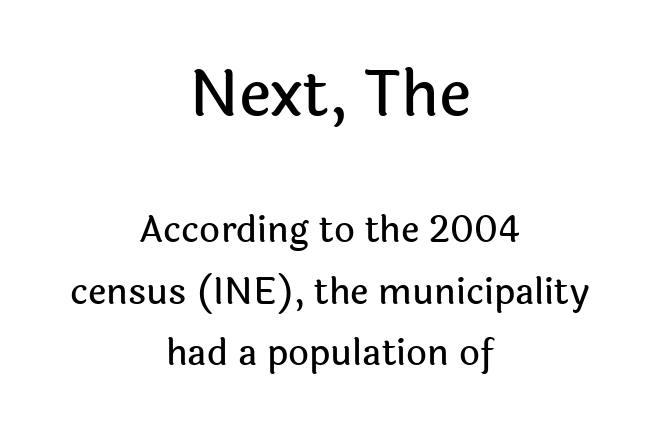
{"serif": "no", "italic": "no", "width": "normal", "x_height": "medium", "monospaced": "no", "underline": "no", "align": "center", "line_spacing": "normal", "line_spacing_ratio": 1.7, "letter_spacing": "normal", "letter_spacing_em": 0.0, "larger_block": "first", "size_ratio": 1.75, "glyph_px": 63}
